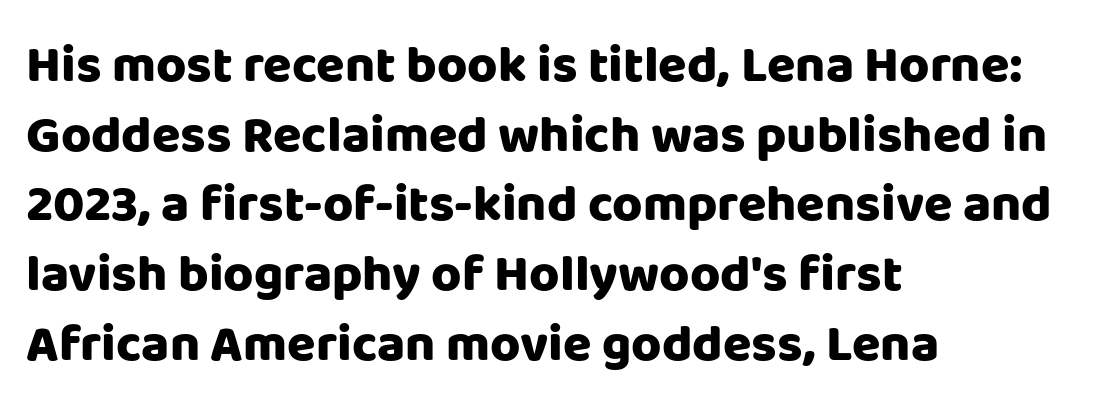
{"serif": "no", "italic": "no", "bold": "yes", "weight": "heavy", "width": "normal", "stroke_contrast": "low", "x_height": "large", "monospaced": "no", "underline": "no", "align": "left", "line_spacing": "normal", "line_spacing_ratio": 1.34, "letter_spacing": "normal", "letter_spacing_em": 0.0, "glyph_px": 52}
